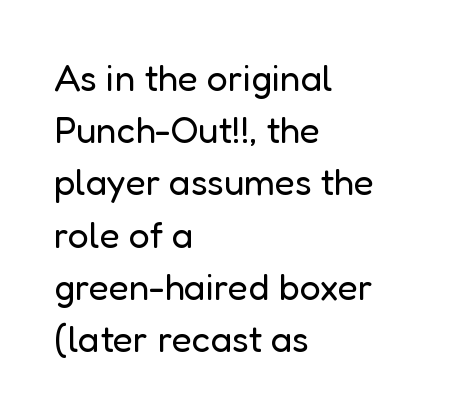
Q: Is the text bold? A: No.
Q: Is the text italic (slanted)? A: No, it is upright.
Q: Is the typeface a serif or a sans-serif typeface? A: Sans-serif.
Q: Is the text underlined? A: No.
Q: How is the paragraph aligned? A: Left-aligned.
Q: Is the spacing between letters normal or unusually wide? A: Normal.
Q: Is the spacing between lines tight, normal or loose? A: Normal.
Q: Width (condensed, normal, or wide)? A: Normal.
Q: Stroke contrast? A: Low.
Q: x-height? A: Medium.
Q: Monospaced? A: No.
